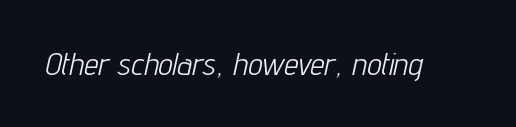
{"italic": "yes", "lean": "right", "slant_degrees": 12, "bold": "no", "weight": "light", "width": "condensed", "stroke_contrast": "low", "x_height": "medium", "monospaced": "no", "underline": "no", "letter_spacing": "normal", "letter_spacing_em": 0.0, "glyph_px": 32}
